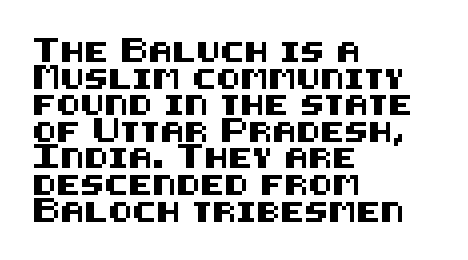
The image shows 20 px text type, upright; set left-aligned, normal line spacing (1.33x), normal letter spacing, not underlined.
